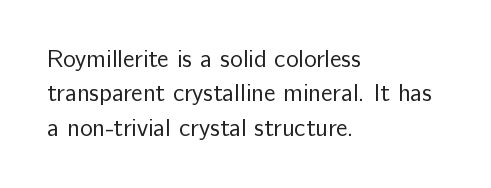
Q: Is the text bold? A: No.
Q: Is the text italic (slanted)? A: No, it is upright.
Q: Is the text underlined? A: No.
Q: How is the paragraph aligned? A: Left-aligned.
Q: Is the spacing between letters normal or unusually wide? A: Normal.
Q: Is the spacing between lines tight, normal or loose? A: Normal.
